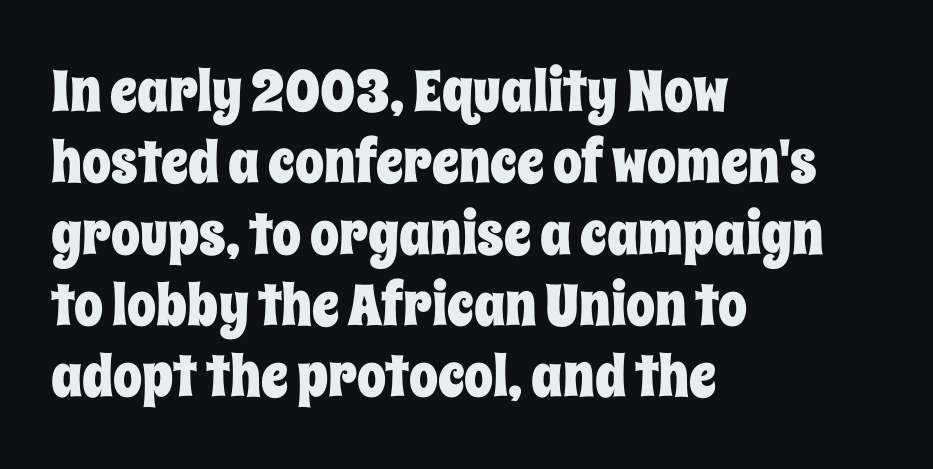
The image shows 58 px condensed type, upright; set left-aligned, line spacing 1.23x, normal letter spacing, not underlined; low stroke contrast and a large x-height.
